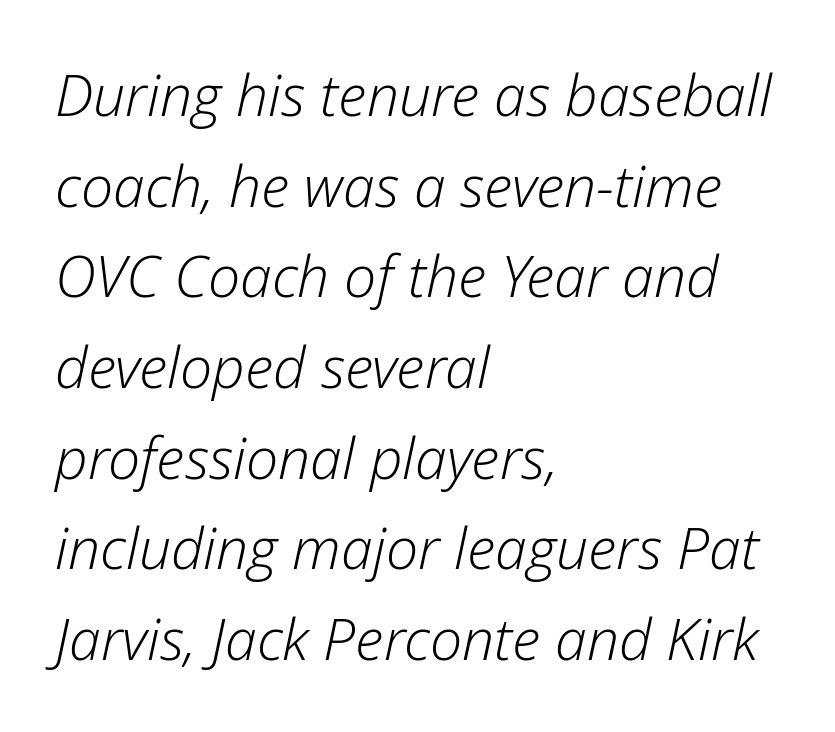
{"italic": "yes", "lean": "right", "slant_degrees": 12, "bold": "no", "weight": "light", "width": "normal", "stroke_contrast": "low", "x_height": "medium", "monospaced": "no", "underline": "no", "align": "left", "line_spacing": "normal", "line_spacing_ratio": 1.59, "letter_spacing": "normal", "letter_spacing_em": 0.0, "glyph_px": 57}
